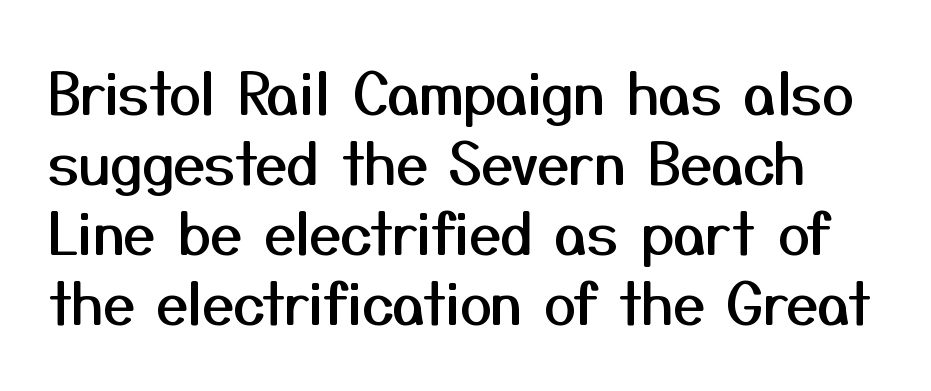
{"serif": "no", "italic": "no", "width": "normal", "stroke_contrast": "medium", "x_height": "medium", "monospaced": "no", "underline": "no", "line_spacing_ratio": 1.23, "letter_spacing": "normal", "letter_spacing_em": 0.0, "glyph_px": 57}
